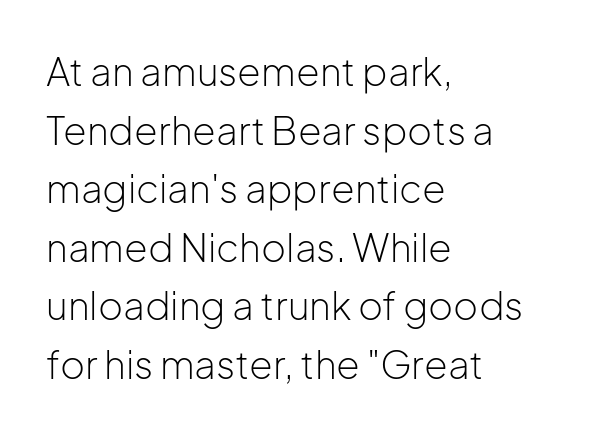
{"serif": "no", "italic": "no", "bold": "no", "weight": "light", "width": "normal", "stroke_contrast": "low", "x_height": "medium", "monospaced": "no", "underline": "no", "align": "left", "line_spacing": "normal", "line_spacing_ratio": 1.54, "letter_spacing": "normal", "letter_spacing_em": 0.0, "glyph_px": 38}
